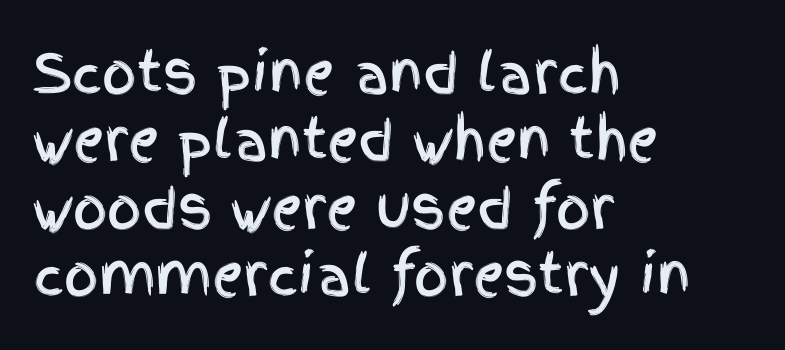
Q: Is the text italic (slanted)? A: No, it is upright.
Q: Is the typeface a serif or a sans-serif typeface? A: Sans-serif.
Q: Is the text underlined? A: No.
Q: How is the paragraph aligned? A: Left-aligned.
Q: Is the spacing between letters normal or unusually wide? A: Normal.
Q: Is the spacing between lines tight, normal or loose? A: Normal.
Q: Width (condensed, normal, or wide)? A: Condensed.
Q: x-height? A: Large.
Q: Monospaced? A: No.
